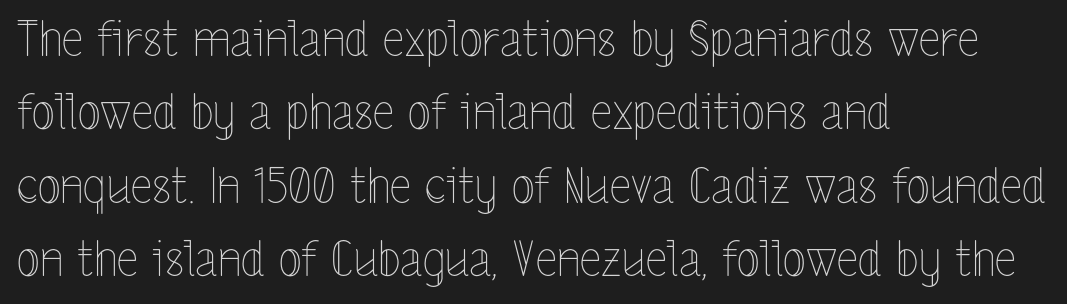
Q: Is the text bold? A: No.
Q: Is the text italic (slanted)? A: No, it is upright.
Q: Is the text underlined? A: No.
Q: How is the paragraph aligned? A: Left-aligned.
Q: Is the spacing between letters normal or unusually wide? A: Normal.
Q: Is the spacing between lines tight, normal or loose? A: Normal.
Q: Width (condensed, normal, or wide)? A: Condensed.
Q: x-height? A: Medium.
Q: Monospaced? A: No.
